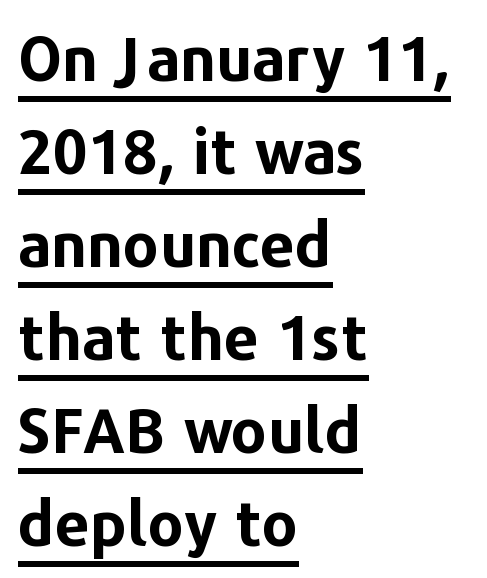
{"serif": "no", "italic": "no", "bold": "yes", "weight": "bold", "width": "normal", "stroke_contrast": "low", "x_height": "medium", "monospaced": "no", "underline": "yes", "align": "left", "line_spacing": "normal", "line_spacing_ratio": 1.5, "letter_spacing": "normal", "letter_spacing_em": 0.0, "glyph_px": 62}
